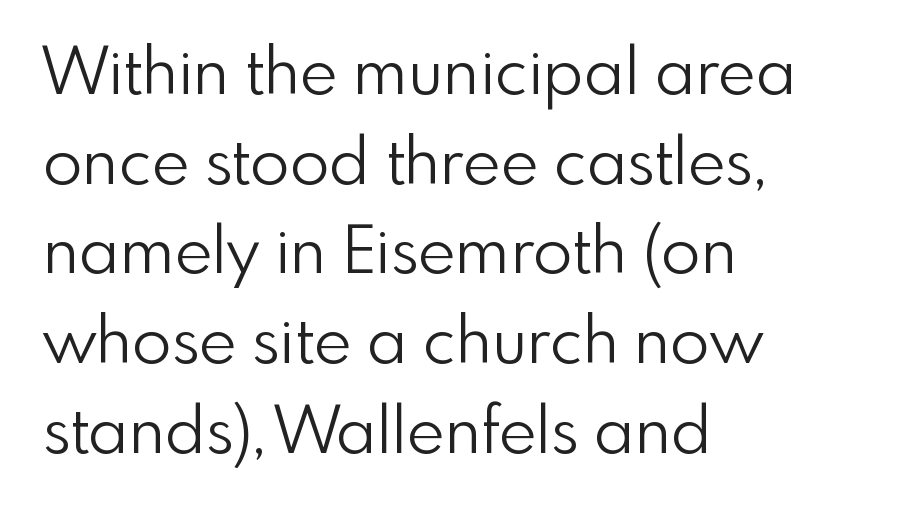
Every character sits straight up, as roman type does. These lines stack with their left ends in a neat column. The letters advance in unequal steps, a hallmark of proportional type. This rendering employs a face without finishing strokes, i.e., a sans-serif. Stems here are at most as thick as an everyday book face. Short note: letters normally spaced.
